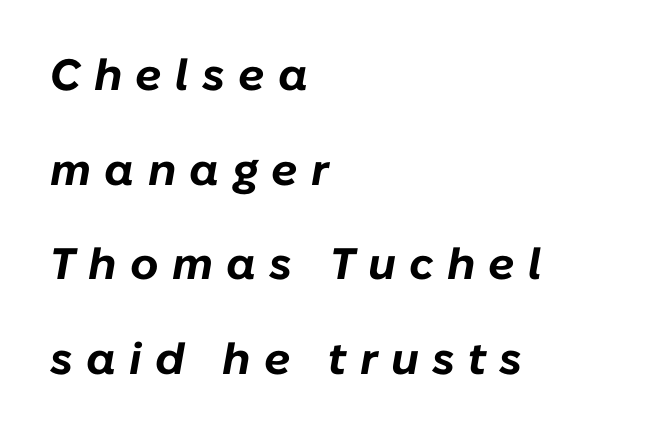
Check the space under the baseline: it is left empty. The tracking jumps out immediately: characters are airy and widely separated. Honestly, the rows look like they've been pulled way apart. Which margin do the lines hug? The left one — the right edge is uneven.
